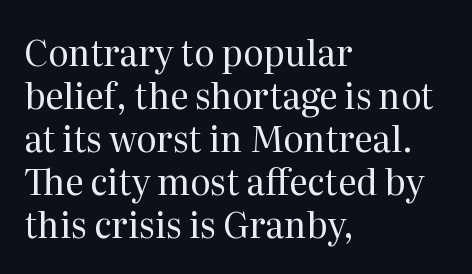
Q: Is the text bold? A: No.
Q: Is the text italic (slanted)? A: No, it is upright.
Q: Is the typeface a serif or a sans-serif typeface? A: Serif.
Q: Is the text underlined? A: No.
Q: How is the paragraph aligned? A: Left-aligned.
Q: Is the spacing between letters normal or unusually wide? A: Normal.
Q: Width (condensed, normal, or wide)? A: Normal.
Q: Stroke contrast? A: Medium.
Q: x-height? A: Medium.
Q: Monospaced? A: No.
